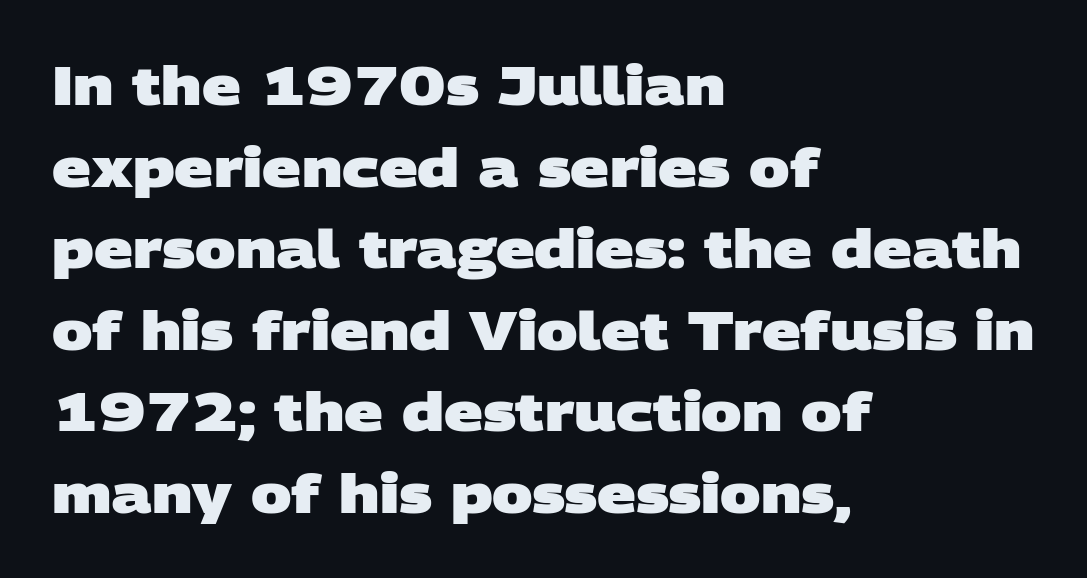
Q: Is the text bold? A: Yes.
Q: Is the typeface a serif or a sans-serif typeface? A: Sans-serif.
Q: Is the text underlined? A: No.
Q: How is the paragraph aligned? A: Left-aligned.
Q: Is the spacing between letters normal or unusually wide? A: Normal.
Q: Is the spacing between lines tight, normal or loose? A: Normal.
Q: Width (condensed, normal, or wide)? A: Wide.
Q: Stroke contrast? A: Low.
Q: x-height? A: Large.
Q: Monospaced? A: No.
